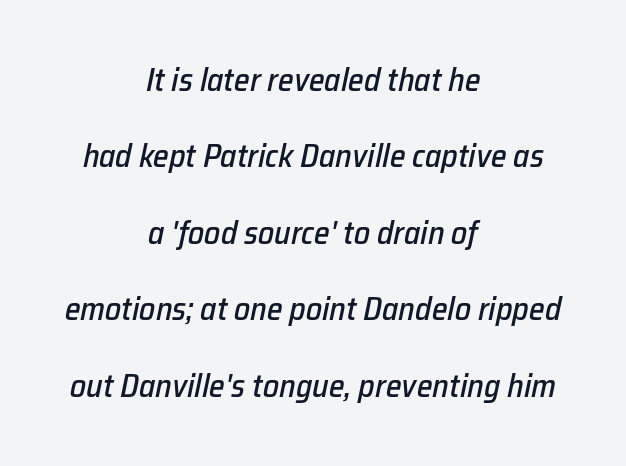
The image shows 32 px text type, italic (leaning right); set centered, loose line spacing (2.39x), normal letter spacing, not underlined; low stroke contrast and a medium x-height.
